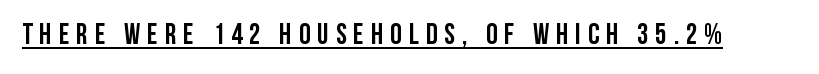
The image shows 29 px semibold, condensed sans-serif type, upright; set unusually wide letter spacing (+0.24 em), underlined; low stroke contrast and a large x-height.
